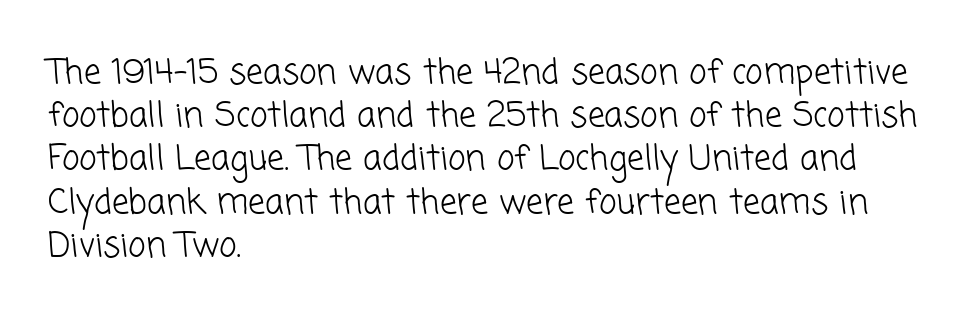
{"serif": "no", "bold": "no", "weight": "light", "width": "normal", "stroke_contrast": "low", "x_height": "medium", "monospaced": "no", "underline": "no", "align": "left", "line_spacing": "normal", "line_spacing_ratio": 1.27, "letter_spacing": "normal", "letter_spacing_em": 0.0, "glyph_px": 34}
